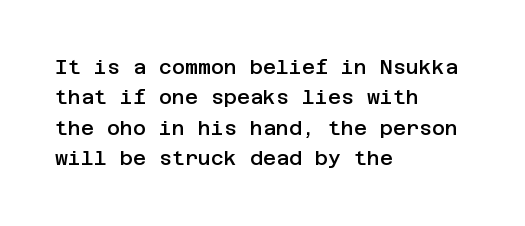
This block has exactly the height ordinary leading produces. Decoration check: the copy has no underline. Firm but not heavy-handed strokes: this text is semibold. Here the glyphs are tracked normally, forming tight word shapes. Style check: upright. Visually the block forms a straight wall on the left and a jagged coastline on the right.
